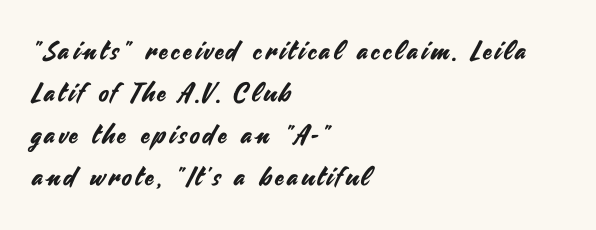
Q: Is the text italic (slanted)? A: Yes.
Q: Is the text underlined? A: No.
Q: How is the paragraph aligned? A: Left-aligned.
Q: Is the spacing between lines tight, normal or loose? A: Normal.
